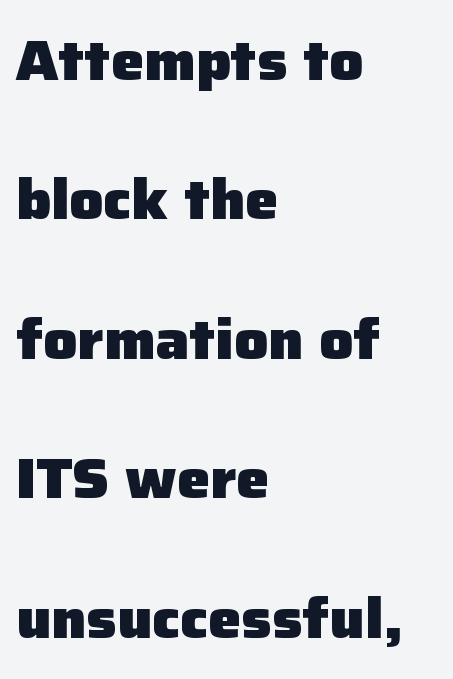
Underlining? Definitely not there. The designer went with a sans here, leaving each stem footless. These lines are rendered in a variable-pitch font. On the weight axis this lands at bold, roughly 700.
